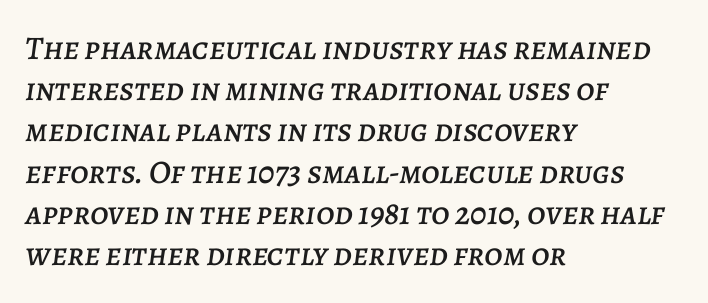
The image shows 33 px text type, italic (leaning right); set left-aligned, normal line spacing (1.25x), normal letter spacing, not underlined; low stroke contrast and a large x-height.
